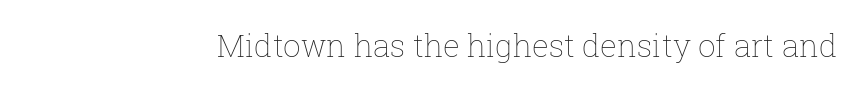
The image shows 31 px thin type, upright; set normal letter spacing, not underlined; low stroke contrast and a medium x-height.
